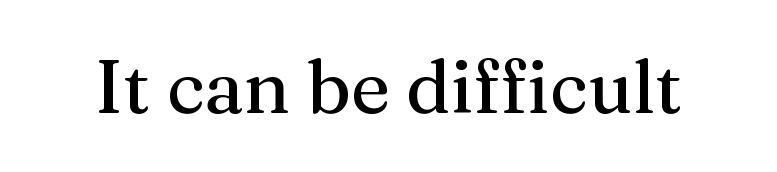
{"serif": "yes", "italic": "no", "width": "normal", "stroke_contrast": "medium", "x_height": "medium", "monospaced": "no", "underline": "no", "letter_spacing": "normal", "letter_spacing_em": 0.0, "glyph_px": 74}
